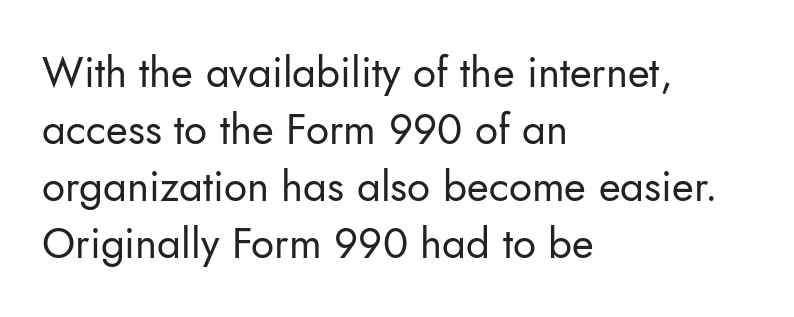
Notice how the stems are strictly vertical — no italics here. Does the copy run flush right? No — it runs flush left. Is the letter spacing exaggerated? No — it looks like the ordinary default. Is this a heavy cut? Hardly; it is regular or lighter. Check under the words: just untouched page. The rows are spaced the way most documents space them.
